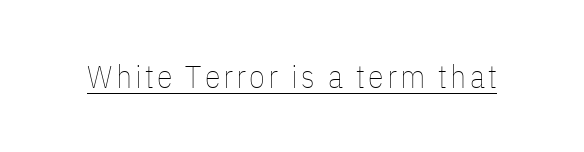
{"italic": "no", "bold": "no", "weight": "thin", "width": "condensed", "stroke_contrast": "low", "x_height": "medium", "monospaced": "no", "underline": "yes", "glyph_px": 32}
